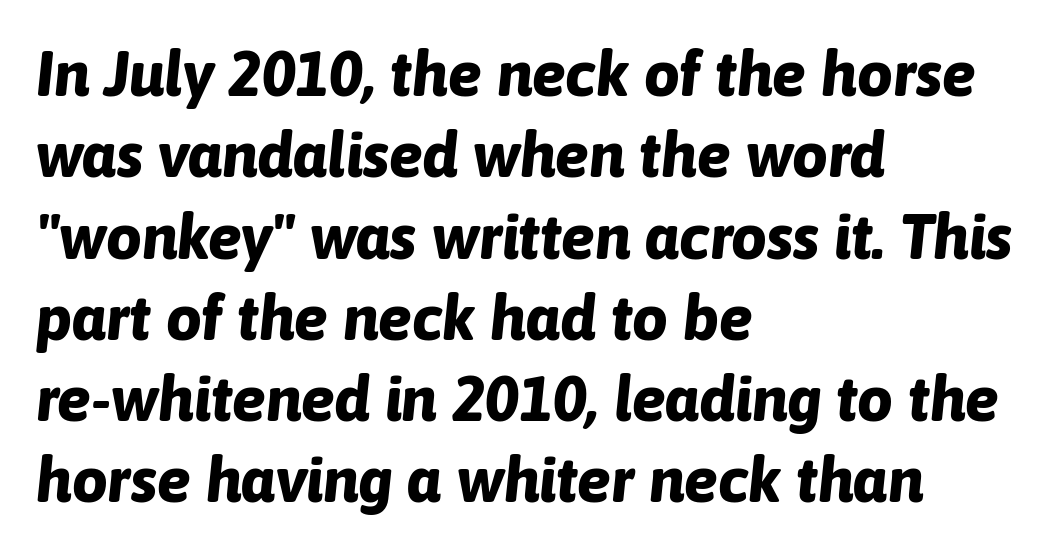
Q: Is the text bold? A: Yes.
Q: Is the text italic (slanted)? A: Yes, it leans right by about 6 degrees.
Q: Is the text underlined? A: No.
Q: How is the paragraph aligned? A: Left-aligned.
Q: Is the spacing between letters normal or unusually wide? A: Normal.
Q: Is the spacing between lines tight, normal or loose? A: Normal.
Q: Width (condensed, normal, or wide)? A: Normal.
Q: Stroke contrast? A: Low.
Q: x-height? A: Medium.
Q: Monospaced? A: No.
